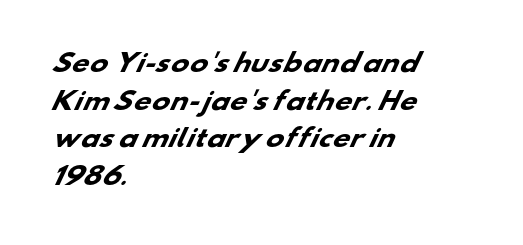
The image shows 24 px bold type; set left-aligned, normal line spacing (1.57x), normal letter spacing, not underlined.
